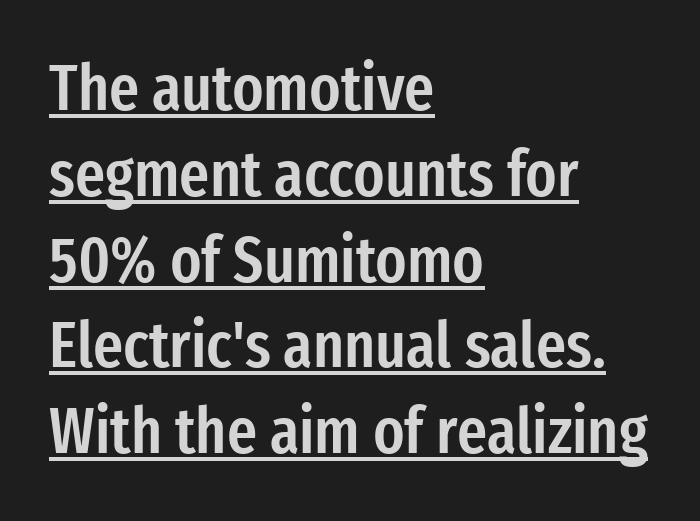
Q: Is the text bold? A: Semi-bold.
Q: Is the text italic (slanted)? A: No, it is upright.
Q: Is the typeface a serif or a sans-serif typeface? A: Sans-serif.
Q: Is the text underlined? A: Yes.
Q: How is the paragraph aligned? A: Left-aligned.
Q: Is the spacing between letters normal or unusually wide? A: Normal.
Q: Is the spacing between lines tight, normal or loose? A: Normal.
Q: Width (condensed, normal, or wide)? A: Condensed.
Q: Stroke contrast? A: Low.
Q: x-height? A: Medium.
Q: Monospaced? A: No.
